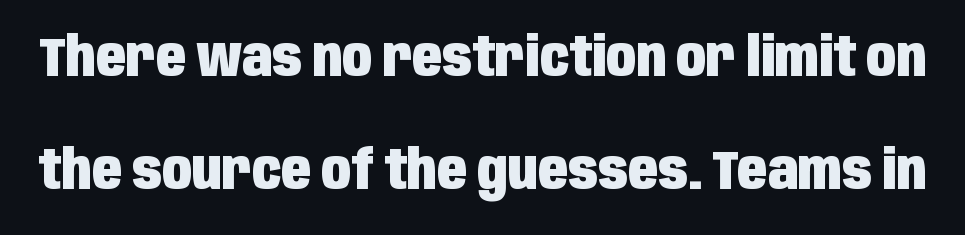
Q: Is the text bold? A: Yes.
Q: Is the text italic (slanted)? A: No, it is upright.
Q: Is the typeface a serif or a sans-serif typeface? A: Sans-serif.
Q: Is the text underlined? A: No.
Q: Is the spacing between letters normal or unusually wide? A: Normal.
Q: Is the spacing between lines tight, normal or loose? A: Loose.
Q: Width (condensed, normal, or wide)? A: Condensed.
Q: Stroke contrast? A: Low.
Q: x-height? A: Large.
Q: Monospaced? A: No.
